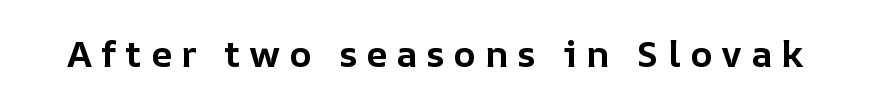
Strong, thick strokes mark this as bold type. Only glyphs here, with clear space below each row. Proportional: the letters do not fall into vertical columns. Unlike italic type, these characters show no tilt at all.
